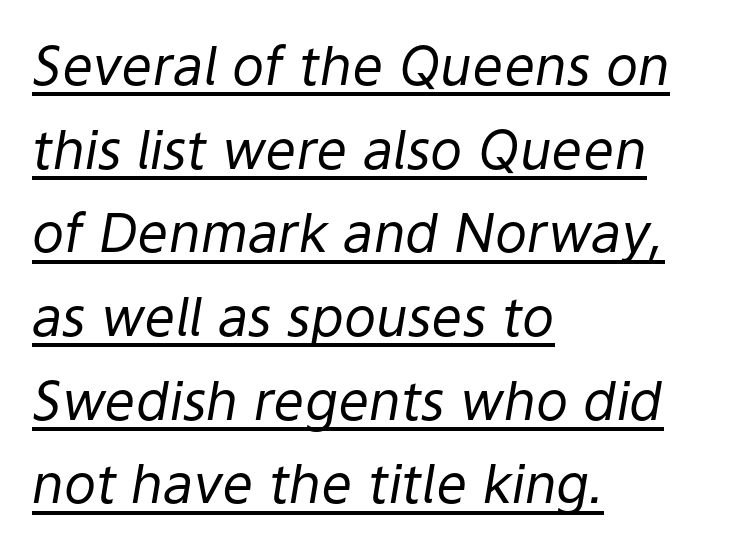
Summary of vertical rhythm: regular, with standard interline spacing. A baseline rule has been typeset under these characters. Characters follow at the spacing the type designer built in. Is the stroke heavy? The answer is a plain regular-or-lighter. Horizontal alignment here is leftward, the default for most running prose. Quick note: italic.
